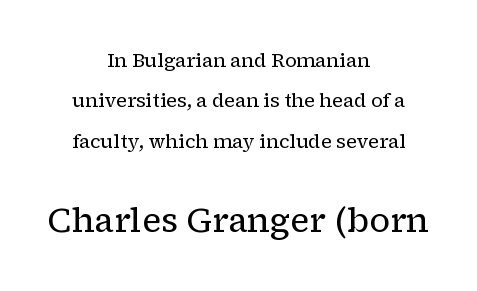
{"serif": "yes", "italic": "no", "bold": "no", "weight": "regular", "width": "normal", "stroke_contrast": "low", "x_height": "medium", "monospaced": "no", "underline": "no", "align": "center", "line_spacing": "loose", "line_spacing_ratio": 2.13, "letter_spacing": "normal", "letter_spacing_em": 0.0, "larger_block": "second", "size_ratio": 1.79, "glyph_px": 34}
